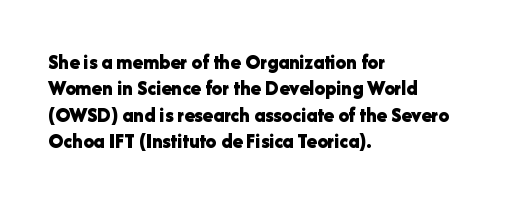
The image shows 21 px bold type, upright; set left-aligned, normal line spacing (1.26x), normal letter spacing, not underlined.
